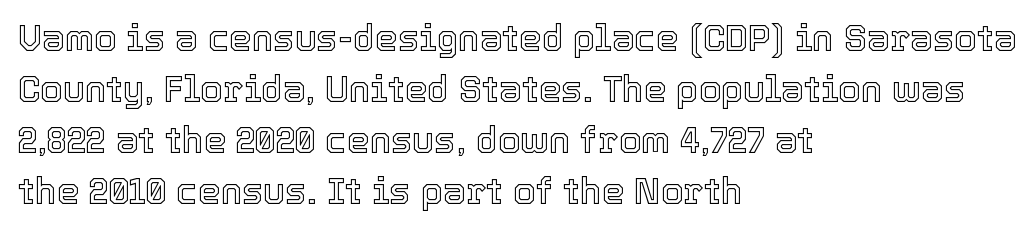
The image shows 36 px text type, upright; set left-aligned, normal line spacing (1.42x), normal letter spacing, not underlined; a medium x-height.
